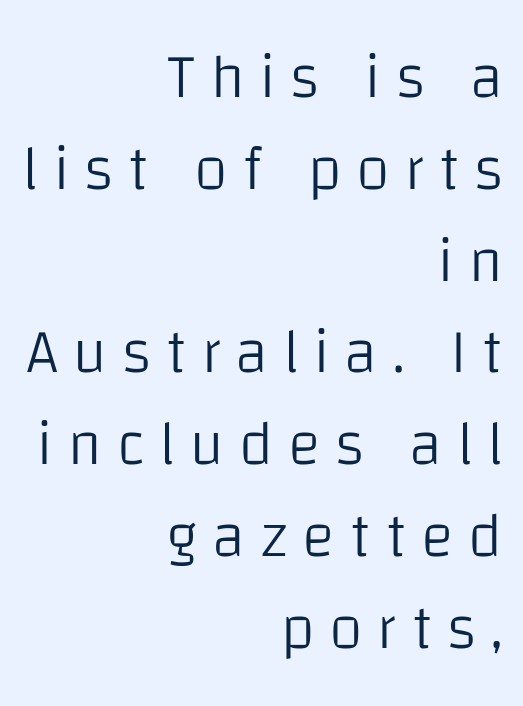
The image shows 62 px light sans-serif type, upright; set right-aligned, normal line spacing (1.48x), unusually wide letter spacing (+0.23 em), not underlined; low stroke contrast and a large x-height.
